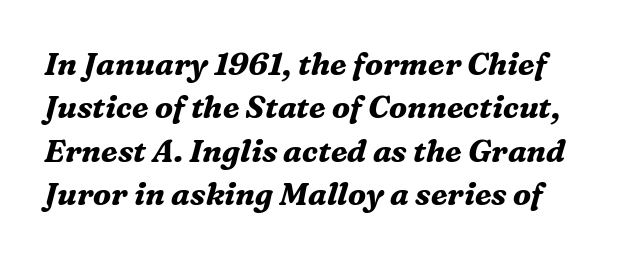
{"serif": "yes", "italic": "yes", "lean": "right", "slant_degrees": 16, "bold": "yes", "weight": "bold", "width": "normal", "stroke_contrast": "medium", "x_height": "medium", "monospaced": "no", "underline": "no", "line_spacing": "normal", "line_spacing_ratio": 1.4, "letter_spacing": "normal", "letter_spacing_em": 0.0, "glyph_px": 31}
